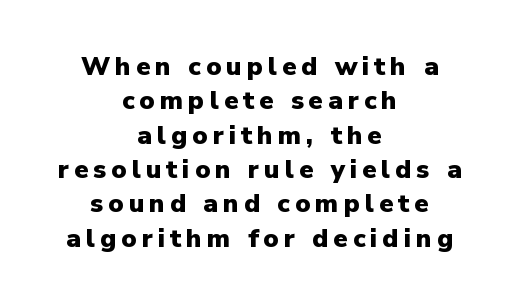
Is there much room between lines? A standard amount, neither cramped nor airy. The strokes are fattened all the way to bold. The lines are quadded center. Italic? Not at all — the glyphs are vertical. Descenders hang freely into open space.
